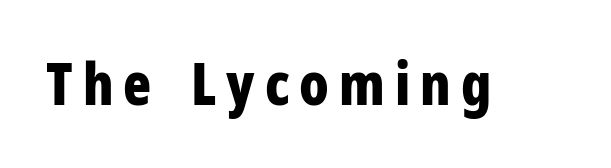
The image shows 58 px bold, condensed sans-serif type, upright; set not underlined; low stroke contrast and a medium x-height.
